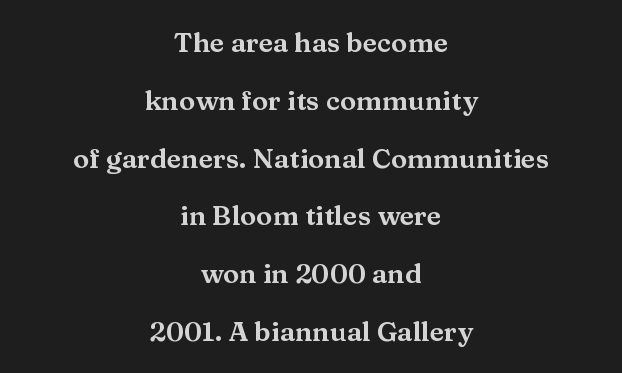
The image shows 27 px text type, upright; set centered, loose line spacing (2.14x), normal letter spacing, not underlined.
